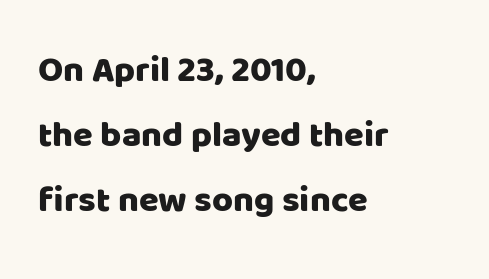
The string is rendered with underlining switched off. Is the letter spacing exaggerated? No — it looks like the ordinary default. A sans-serif font was chosen for this passage. The text block is weighted toward the left margin, trailing off unevenly rightward.
